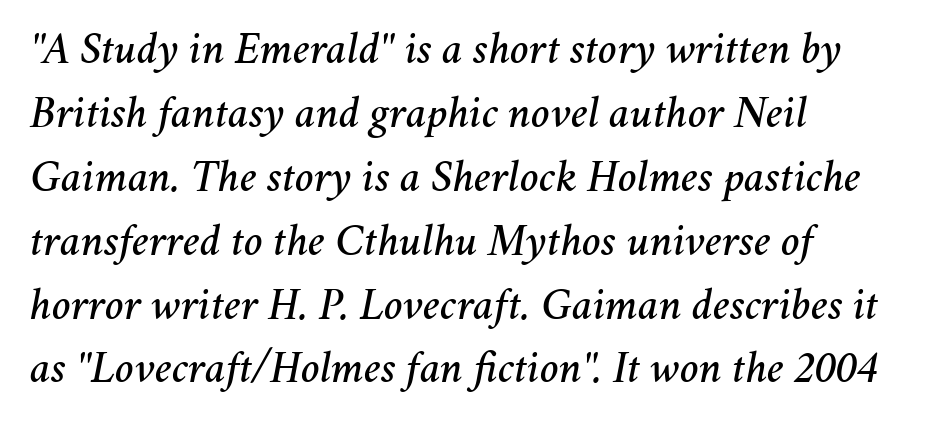
Clear beneath every line of the passage. You can tell it's italic because the verticals aren't actually vertical. How are the letters spaced? Ordinarily, with no added tracking. The typesetter chose a ragged-right arrangement here. Leading: standard.
